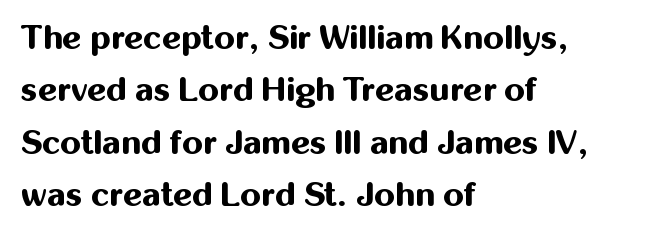
Q: Is the text bold? A: Yes.
Q: Is the text italic (slanted)? A: No, it is upright.
Q: Is the typeface a serif or a sans-serif typeface? A: Sans-serif.
Q: Is the text underlined? A: No.
Q: How is the paragraph aligned? A: Left-aligned.
Q: Is the spacing between letters normal or unusually wide? A: Normal.
Q: Is the spacing between lines tight, normal or loose? A: Normal.
Q: Width (condensed, normal, or wide)? A: Normal.
Q: Stroke contrast? A: Medium.
Q: x-height? A: Medium.
Q: Monospaced? A: No.
